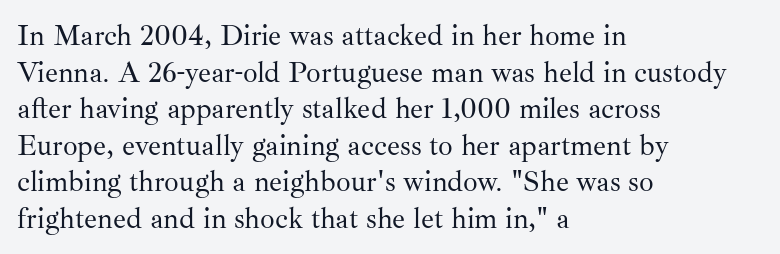
{"serif": "yes", "italic": "no", "bold": "no", "weight": "regular", "width": "normal", "stroke_contrast": "medium", "x_height": "small", "monospaced": "no", "underline": "no", "align": "left", "line_spacing": "normal", "line_spacing_ratio": 1.26, "letter_spacing": "normal", "letter_spacing_em": 0.0, "glyph_px": 29}
